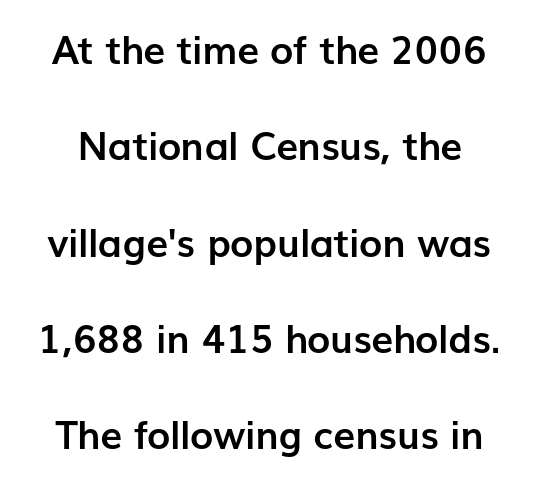
Q: Is the text bold? A: Yes.
Q: Is the text italic (slanted)? A: No, it is upright.
Q: Is the typeface a serif or a sans-serif typeface? A: Sans-serif.
Q: Is the text underlined? A: No.
Q: How is the paragraph aligned? A: Centered.
Q: Is the spacing between letters normal or unusually wide? A: Normal.
Q: Is the spacing between lines tight, normal or loose? A: Loose.
Q: Width (condensed, normal, or wide)? A: Normal.
Q: Stroke contrast? A: Low.
Q: x-height? A: Medium.
Q: Monospaced? A: No.
